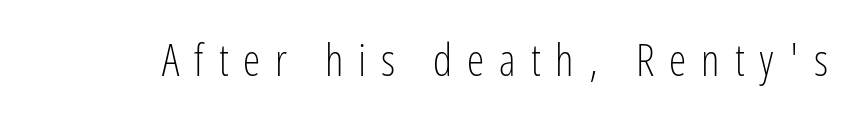
{"serif": "no", "italic": "no", "bold": "no", "weight": "light", "width": "condensed", "stroke_contrast": "low", "x_height": "medium", "monospaced": "no", "underline": "no", "letter_spacing": "wide", "letter_spacing_em": 0.34, "glyph_px": 44}
